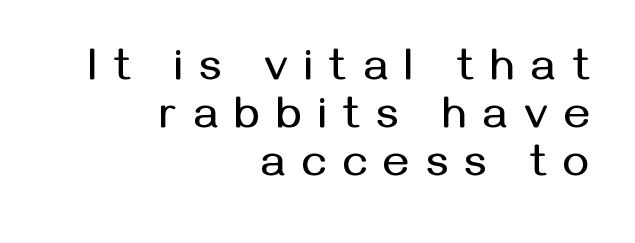
Visually the block forms a straight wall on the right and a jagged coastline on the left. Substantial extra tracking has been applied to these lines. The words here are not underlined. How would I describe the line gaps? Narrow and economical.
